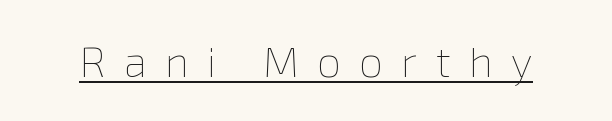
This sample uses expanded letter spacing, leaving extra air between glyphs. The words here are underlined. This sample has the flowing, uneven cadence of proportional lettering. Italic: no, the glyphs are upright roman. Heaviness? Minimal to ordinary, like unemphasized prose.
